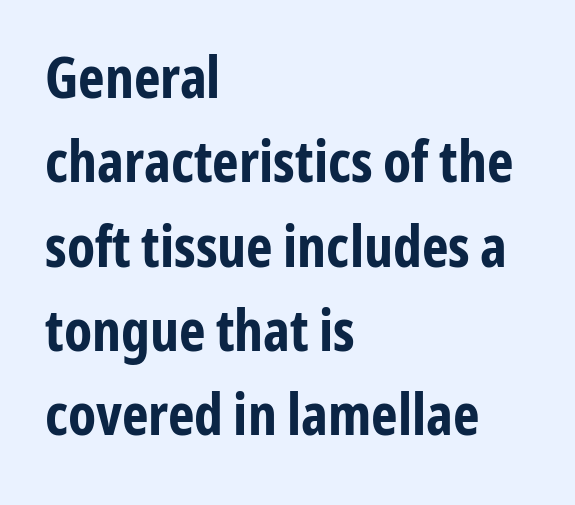
The axis of the letterforms is exactly vertical. Caption: multi-line text, flush left, ragged right. Students, note that the glyphs here touch the page at normal intervals. Honestly, the row spacing looks completely unremarkable.
